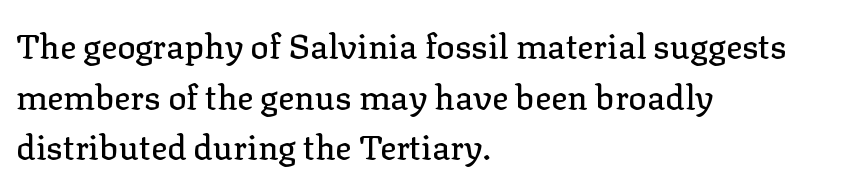
The image shows 34 px serif type, upright; set left-aligned, normal line spacing (1.49x), normal letter spacing, not underlined; low stroke contrast and a medium x-height.
